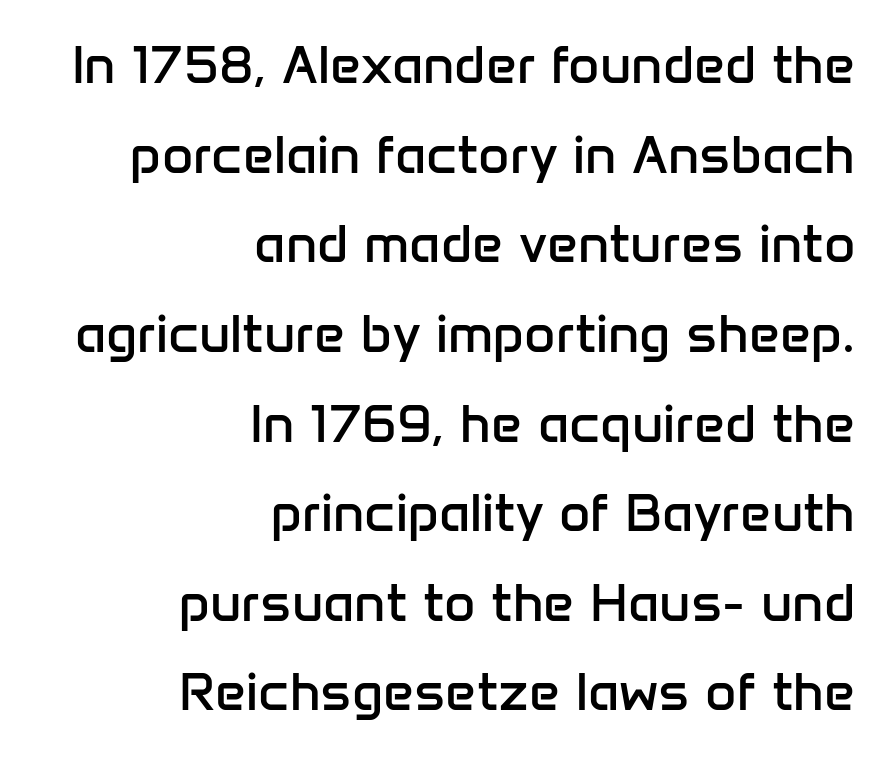
Nope, no serifs anywhere on these letters. This is the regular roman posture of the typeface. Look at the tracking — it's just the regular setting, nothing added. Descenders are the only things crossing below the line. Each letter keeps its own natural width here, so spacing adapts to shape. Leading matches the norm, producing a regular column.
